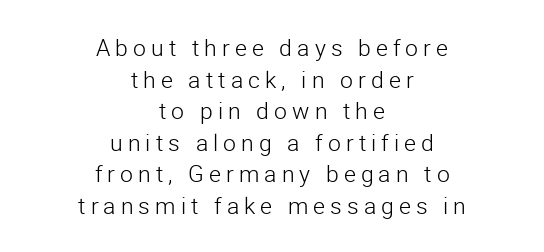
Q: Is the text bold? A: No.
Q: Is the text italic (slanted)? A: No, it is upright.
Q: Is the text underlined? A: No.
Q: How is the paragraph aligned? A: Centered.
Q: Is the spacing between letters normal or unusually wide? A: Unusually wide.
Q: Is the spacing between lines tight, normal or loose? A: Normal.
